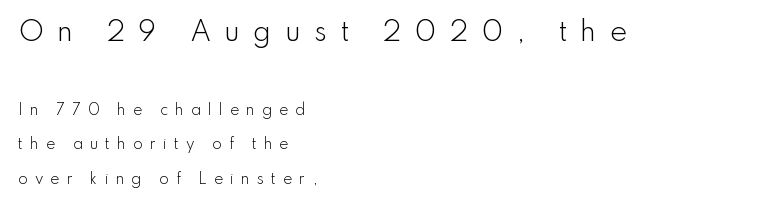
{"italic": "no", "bold": "no", "underline": "no", "align": "left", "line_spacing": "loose", "line_spacing_ratio": 2.44, "letter_spacing": "wide", "letter_spacing_em": 0.5, "larger_block": "first", "size_ratio": 1.86, "glyph_px": 26}
